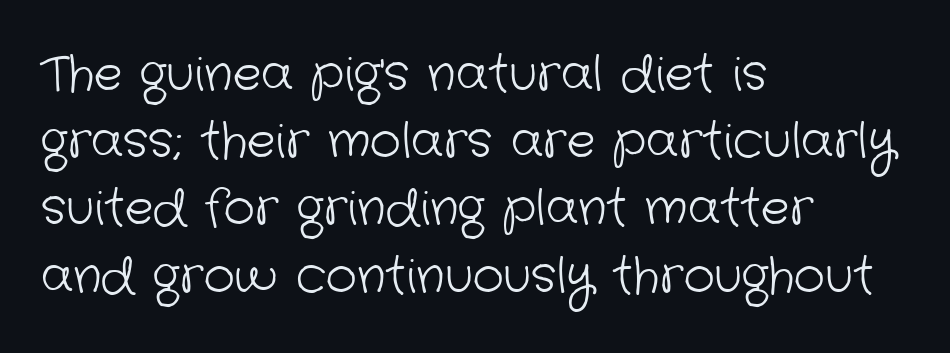
The image shows 48 px light sans-serif type; set left-aligned, normal line spacing (1.4x), normal letter spacing, not underlined; low stroke contrast and a medium x-height.
